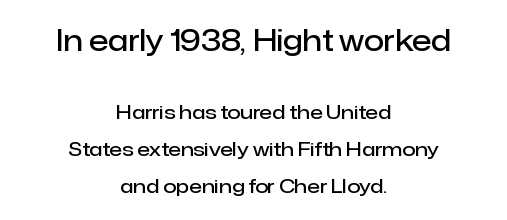
The image shows 29 px semibold sans-serif type, upright; set centered, loose line spacing (1.94x), normal letter spacing, not underlined; the first (top) block is 1.53x larger; low stroke contrast and a medium x-height.
